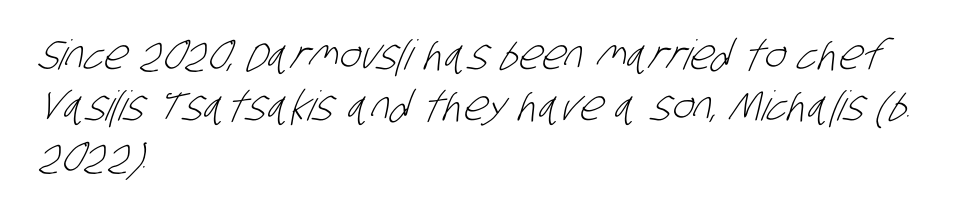
{"serif": "no", "bold": "no", "weight": "light", "width": "condensed", "stroke_contrast": "low", "x_height": "large", "monospaced": "no", "underline": "no", "align": "left", "line_spacing_ratio": 1.24, "letter_spacing": "normal", "letter_spacing_em": 0.0, "glyph_px": 41}
